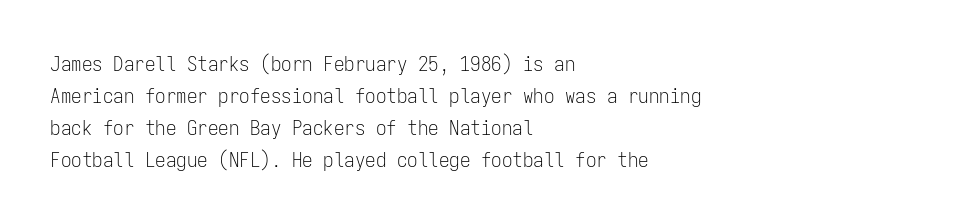
The image shows 21 px text type, upright; set left-aligned, normal line spacing (1.52x), normal letter spacing, not underlined.
